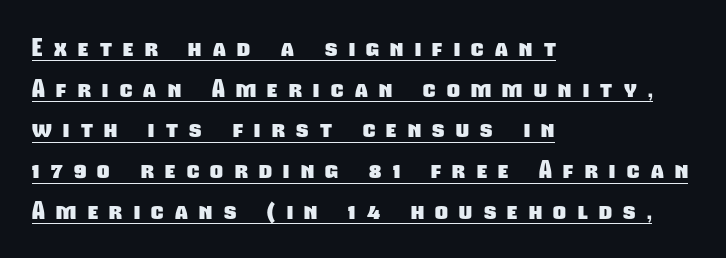
Weight: bold. Glyph-to-glyph distance is far greater than everyday printed text. A baseline rule has been typeset under these characters. Horizontal bands of white between lines are of average thickness.
